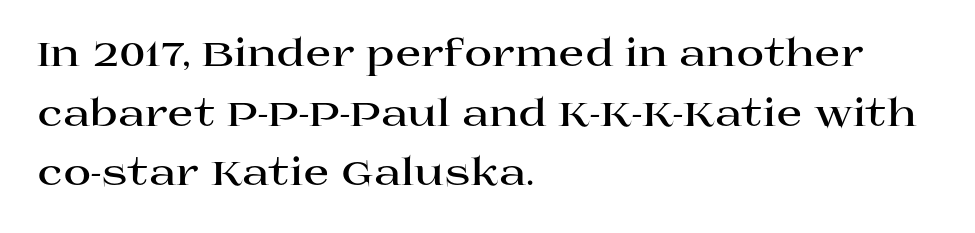
Q: Is the text bold? A: Yes.
Q: Is the text italic (slanted)? A: No, it is upright.
Q: Is the typeface a serif or a sans-serif typeface? A: Serif.
Q: Is the text underlined? A: No.
Q: How is the paragraph aligned? A: Left-aligned.
Q: Is the spacing between letters normal or unusually wide? A: Normal.
Q: Is the spacing between lines tight, normal or loose? A: Normal.
Q: Width (condensed, normal, or wide)? A: Wide.
Q: Stroke contrast? A: High.
Q: x-height? A: Large.
Q: Monospaced? A: No.
